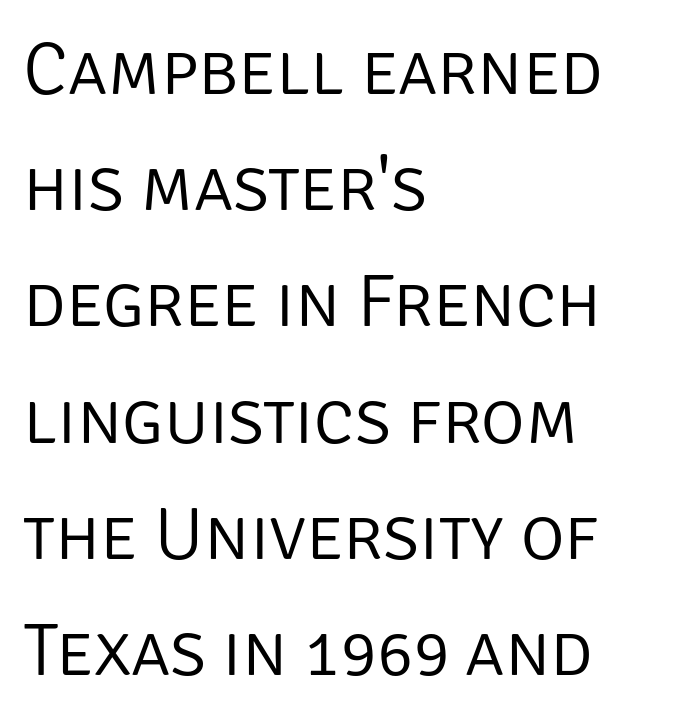
Counters stay open thanks to moderate or lighter strokes. Descenders hang freely into open space. Is this a sans? Yes — the strokes have no serifs. The face used here is rendered with its standard letterfit.
